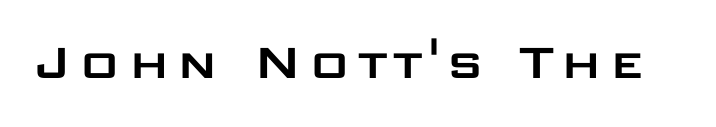
Type without underlining. Regarding serifs, this sample does without them. Spacing verdict: proportional, widths tailored to each character. When letters stand straight like this, we call the style roman or upright.
